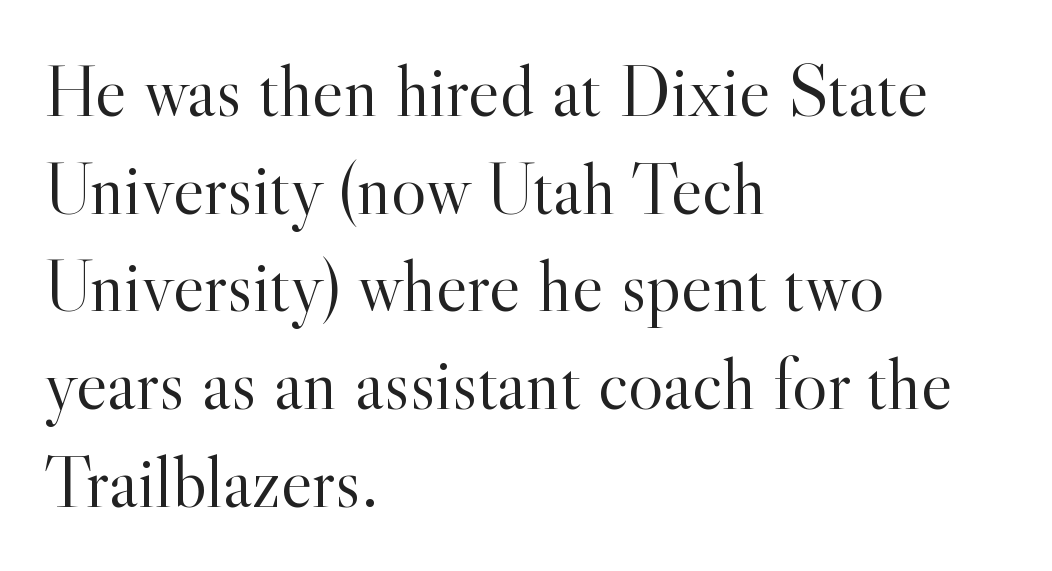
Is the type heavy? It reads as light-to-regular instead. Does the copy run flush right? No — it runs flush left. Nobody touched the tracking dial on this one. Typographically, this falls in the serif category. Just letters on the line, the space beneath them empty.
